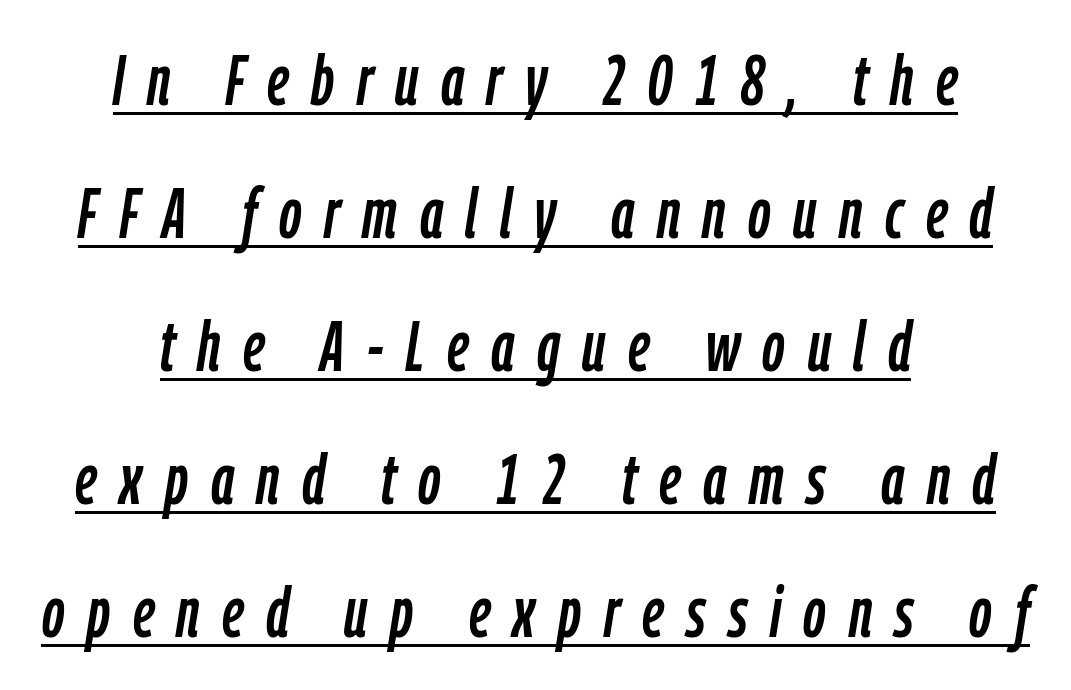
Q: Is the text italic (slanted)? A: Yes, it leans right by about 9 degrees.
Q: Is the text underlined? A: Yes.
Q: How is the paragraph aligned? A: Centered.
Q: Is the spacing between letters normal or unusually wide? A: Unusually wide.
Q: Is the spacing between lines tight, normal or loose? A: Loose.
Q: Width (condensed, normal, or wide)? A: Condensed.
Q: Stroke contrast? A: Low.
Q: x-height? A: Medium.
Q: Monospaced? A: No.
